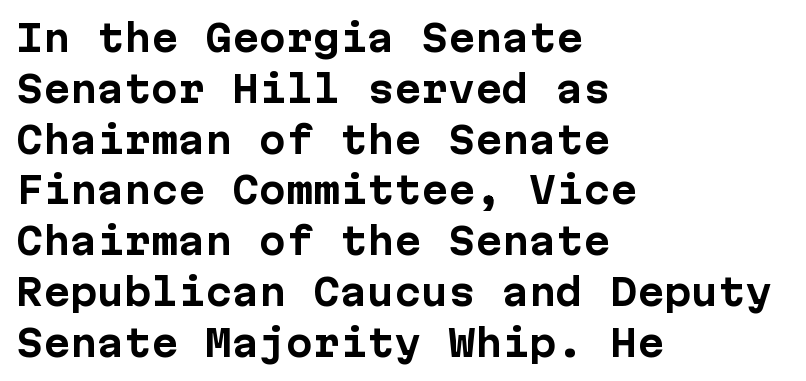
Q: Is the text bold? A: Yes.
Q: Is the text italic (slanted)? A: No, it is upright.
Q: Is the typeface a serif or a sans-serif typeface? A: Sans-serif.
Q: Is the text underlined? A: No.
Q: How is the paragraph aligned? A: Left-aligned.
Q: Is the spacing between letters normal or unusually wide? A: Normal.
Q: Is the spacing between lines tight, normal or loose? A: Normal.
Q: Width (condensed, normal, or wide)? A: Normal.
Q: Stroke contrast? A: Low.
Q: x-height? A: Medium.
Q: Monospaced? A: Yes.
